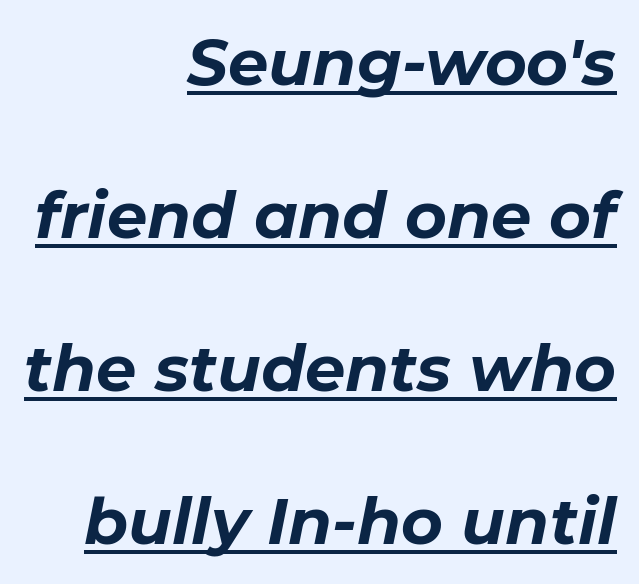
{"italic": "yes", "lean": "right", "slant_degrees": 11, "bold": "yes", "weight": "bold", "width": "normal", "stroke_contrast": "low", "x_height": "medium", "monospaced": "no", "underline": "yes", "align": "right", "line_spacing": "loose", "line_spacing_ratio": 2.39, "letter_spacing": "normal", "letter_spacing_em": 0.0, "glyph_px": 64}
